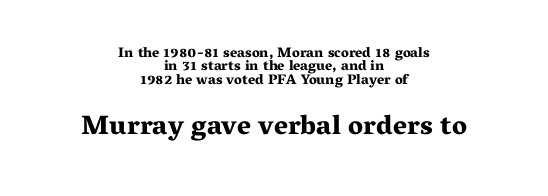
The image shows 27 px bold type, upright; set centered, tight line spacing (0.96x), normal letter spacing, not underlined; the second (bottom) block is 1.93x larger.
